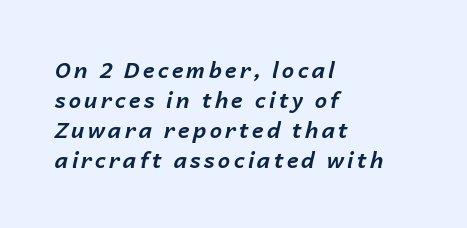
Q: Is the text bold? A: Yes.
Q: Is the text italic (slanted)? A: Yes, it leans right by about 14 degrees.
Q: Is the text underlined? A: No.
Q: How is the paragraph aligned? A: Left-aligned.
Q: Is the spacing between lines tight, normal or loose? A: Normal.
